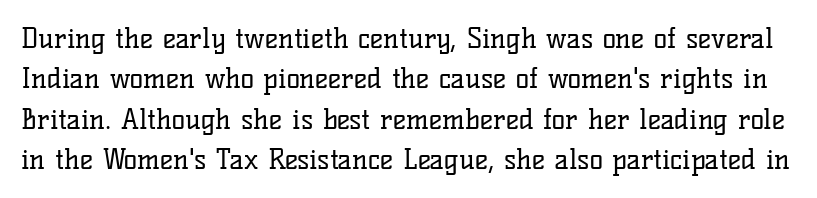
Type style note: has serifs. Notice how the stems are strictly vertical — no italics here. Varying glyph widths throughout — classic text-font behaviour. Stems here are at most as thick as an everyday book face. Nobody touched the tracking dial on this one. This block has exactly the height ordinary leading produces.
